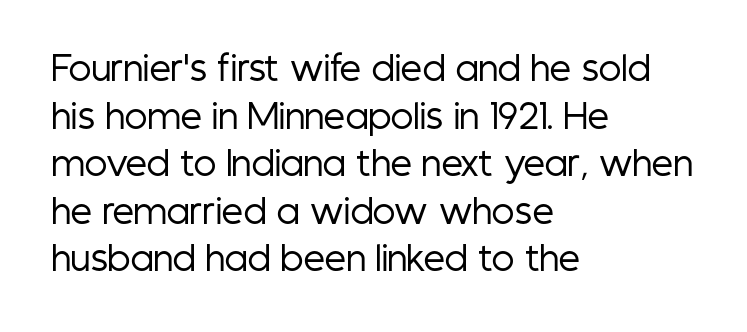
{"serif": "no", "italic": "no", "bold": "no", "weight": "regular", "width": "condensed", "stroke_contrast": "low", "x_height": "medium", "monospaced": "no", "underline": "no", "align": "left", "line_spacing": "normal", "line_spacing_ratio": 1.4, "letter_spacing": "normal", "letter_spacing_em": 0.0, "glyph_px": 34}
